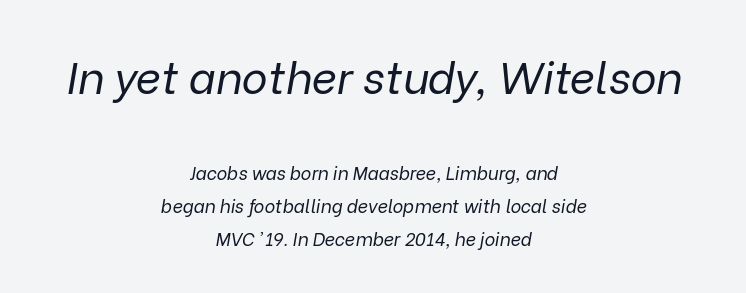
Q: Is the text bold? A: No.
Q: Is the text italic (slanted)? A: Yes, it leans right by about 9 degrees.
Q: Is the text underlined? A: No.
Q: How is the paragraph aligned? A: Centered.
Q: Is the spacing between letters normal or unusually wide? A: Normal.
Q: Which block of text is set in a larger size, the first (top) or the second (bottom)? A: The first (top) one.
Q: Width (condensed, normal, or wide)? A: Normal.
Q: Stroke contrast? A: Low.
Q: x-height? A: Medium.
Q: Monospaced? A: No.
